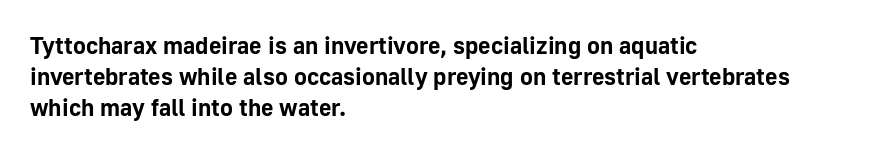
Q: Is the text bold? A: Yes.
Q: Is the text italic (slanted)? A: No, it is upright.
Q: Is the text underlined? A: No.
Q: How is the paragraph aligned? A: Left-aligned.
Q: Is the spacing between letters normal or unusually wide? A: Normal.
Q: Is the spacing between lines tight, normal or loose? A: Normal.
